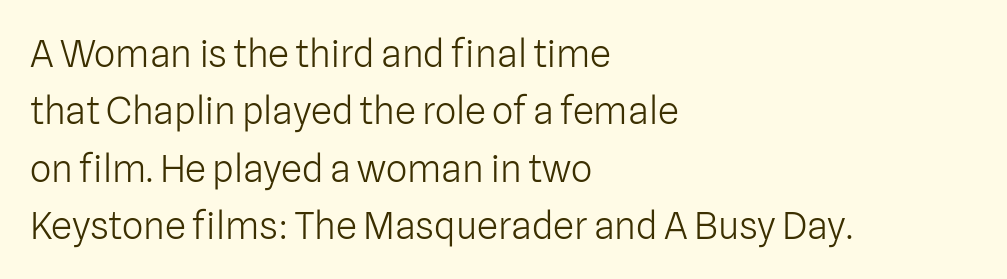
Q: Is the text bold? A: No.
Q: Is the text italic (slanted)? A: No, it is upright.
Q: Is the typeface a serif or a sans-serif typeface? A: Sans-serif.
Q: Is the text underlined? A: No.
Q: How is the paragraph aligned? A: Left-aligned.
Q: Is the spacing between letters normal or unusually wide? A: Normal.
Q: Is the spacing between lines tight, normal or loose? A: Normal.
Q: Width (condensed, normal, or wide)? A: Normal.
Q: Stroke contrast? A: Low.
Q: x-height? A: Medium.
Q: Monospaced? A: No.
